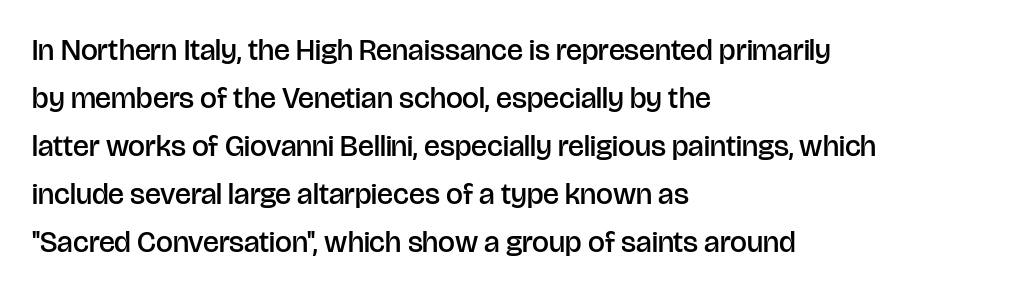
{"serif": "no", "italic": "no", "bold": "semi", "weight": "semibold", "width": "normal", "stroke_contrast": "low", "x_height": "large", "monospaced": "no", "underline": "no", "align": "left", "line_spacing": "normal", "line_spacing_ratio": 1.6, "letter_spacing": "normal", "letter_spacing_em": 0.0, "glyph_px": 30}
